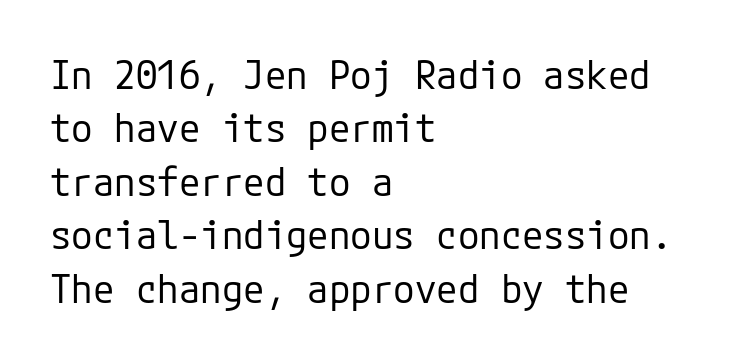
The letters stand straight up with perfectly vertical stems. Observe the absence of serifs on each vertical stroke in this sample. Does extra space separate the letters? No, they use regular spacing. The lines are quadded left. Just letters on the line, the space beneath them empty. Counters stay open thanks to moderate or lighter strokes.
